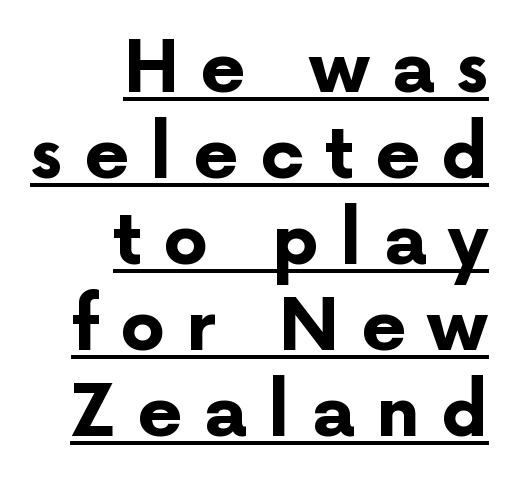
The designer went with a sans here, leaving each stem footless. Substantial extra tracking has been applied to these lines. The face used here is proportionally spaced, like ordinary book or web type. The font's upright variant was chosen for this text.
